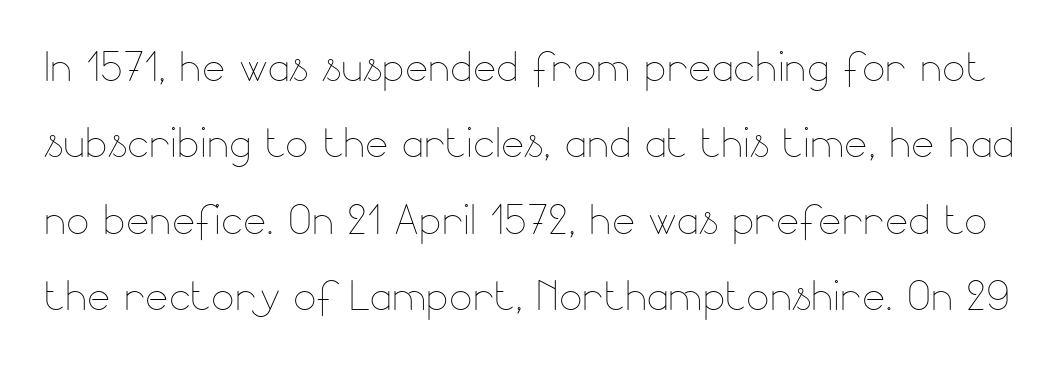
The face used here is proportionally spaced, like ordinary book or web type. A quiet, ordinary-to-light weight characterises the typeface. Compared with typical body copy, the letter spacing here is the same. Honestly, there is no underline to notice here at all. The space between consecutive lines is moderate. Nope, not italic — everything's standing straight.
